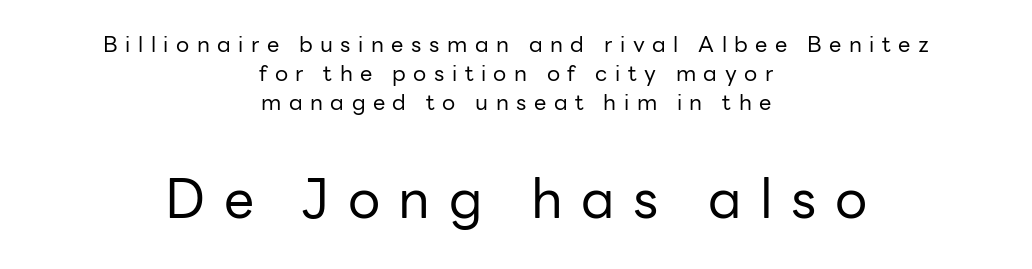
The image shows 54 px regular-weight sans-serif type, upright; set centered, normal line spacing (1.32x), unusually wide letter spacing (+0.34 em), not underlined; the second (bottom) block is 2.45x larger; low stroke contrast and a medium x-height.
